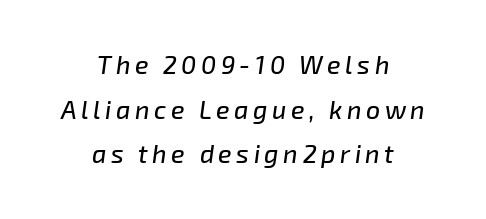
Q: Is the text italic (slanted)? A: Yes, it leans right by about 8 degrees.
Q: Is the text underlined? A: No.
Q: How is the paragraph aligned? A: Centered.
